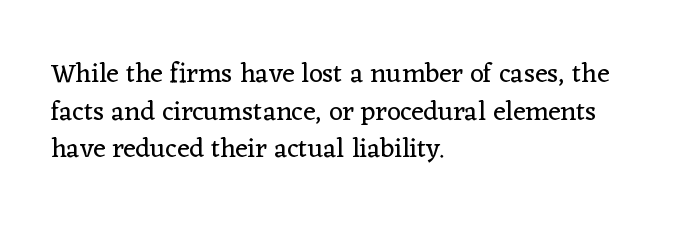
{"italic": "no", "bold": "no", "underline": "no", "align": "left", "line_spacing": "normal", "line_spacing_ratio": 1.39, "letter_spacing": "normal", "letter_spacing_em": 0.0, "glyph_px": 27}
